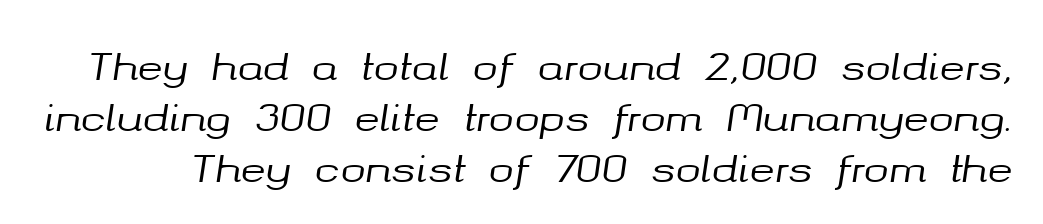
The image shows 38 px text type, italic (leaning right); set normal line spacing (1.34x), normal letter spacing, not underlined; medium stroke contrast and a medium x-height.
